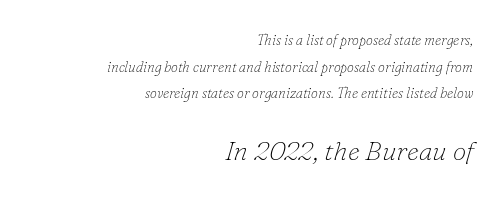
The letters in the lower block stand taller than those in the block above. The rendering uses a large line-height, opening up the rows. The face used here is rendered with its standard letterfit. Heft: none added — not bold. The font's italic variant was chosen for this text.
